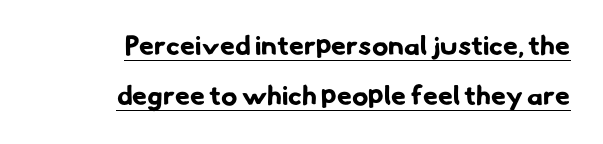
Caption: lettering with a line underneath. Short note: letters normally spaced. The text block is weighted toward the right margin, trailing off unevenly leftward. Emphasis by weight is at full strength: bold.
